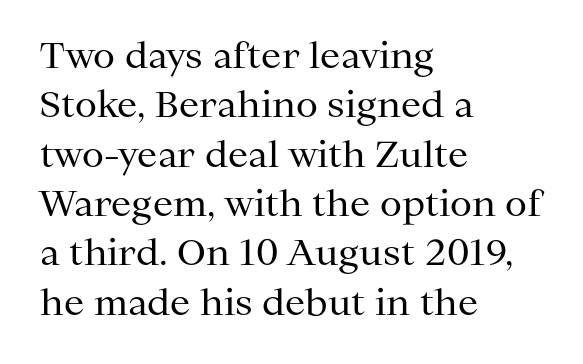
Q: Is the text bold? A: No.
Q: Is the text italic (slanted)? A: No, it is upright.
Q: Is the typeface a serif or a sans-serif typeface? A: Serif.
Q: Is the text underlined? A: No.
Q: How is the paragraph aligned? A: Left-aligned.
Q: Is the spacing between letters normal or unusually wide? A: Normal.
Q: Is the spacing between lines tight, normal or loose? A: Normal.
Q: Width (condensed, normal, or wide)? A: Normal.
Q: Stroke contrast? A: Medium.
Q: x-height? A: Medium.
Q: Monospaced? A: No.
